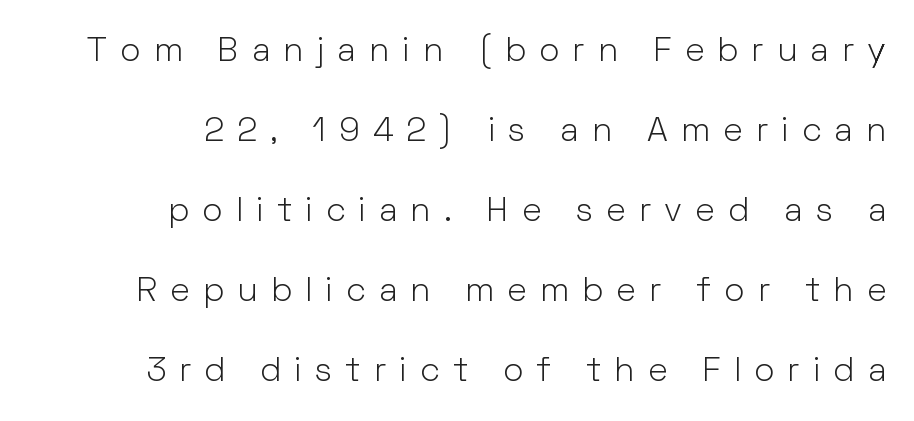
Q: Is the text bold? A: No.
Q: Is the text italic (slanted)? A: No, it is upright.
Q: Is the typeface a serif or a sans-serif typeface? A: Sans-serif.
Q: Is the text underlined? A: No.
Q: How is the paragraph aligned? A: Right-aligned.
Q: Is the spacing between letters normal or unusually wide? A: Unusually wide.
Q: Is the spacing between lines tight, normal or loose? A: Loose.
Q: Width (condensed, normal, or wide)? A: Normal.
Q: Stroke contrast? A: Low.
Q: x-height? A: Medium.
Q: Monospaced? A: No.
